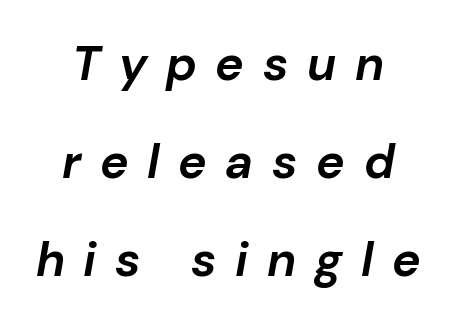
Q: Is the text bold? A: Yes.
Q: Is the text italic (slanted)? A: Yes, it leans right by about 10 degrees.
Q: Is the text underlined? A: No.
Q: How is the paragraph aligned? A: Centered.
Q: Is the spacing between letters normal or unusually wide? A: Unusually wide.
Q: Is the spacing between lines tight, normal or loose? A: Loose.
Q: Width (condensed, normal, or wide)? A: Normal.
Q: Stroke contrast? A: Low.
Q: x-height? A: Medium.
Q: Monospaced? A: No.
